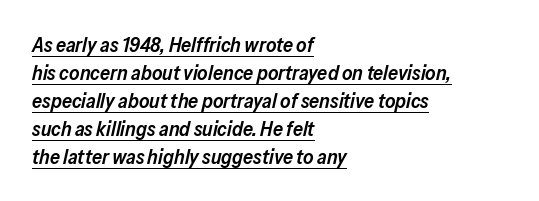
Q: Is the text bold? A: Semi-bold.
Q: Is the text italic (slanted)? A: Yes, it leans right by about 13 degrees.
Q: Is the text underlined? A: Yes.
Q: How is the paragraph aligned? A: Left-aligned.
Q: Is the spacing between letters normal or unusually wide? A: Normal.
Q: Is the spacing between lines tight, normal or loose? A: Normal.
